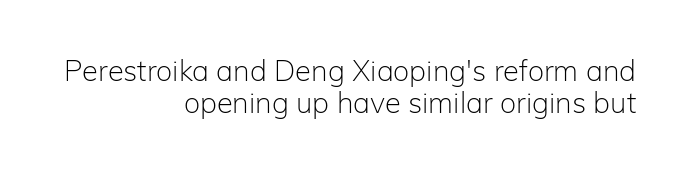
{"serif": "no", "italic": "no", "bold": "no", "weight": "light", "width": "normal", "stroke_contrast": "low", "x_height": "medium", "monospaced": "no", "underline": "no", "align": "right", "line_spacing": "tight", "line_spacing_ratio": 1.1, "letter_spacing": "normal", "letter_spacing_em": 0.0, "glyph_px": 29}
